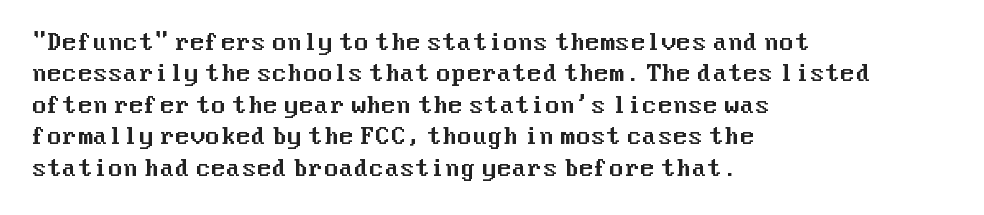
Quick note: underline off. Interline gaps are of average width in this sample. Notice how the stems are strictly vertical — no italics here. How are the letters spaced? Ordinarily, with no added tracking. The lines are quadded left.
